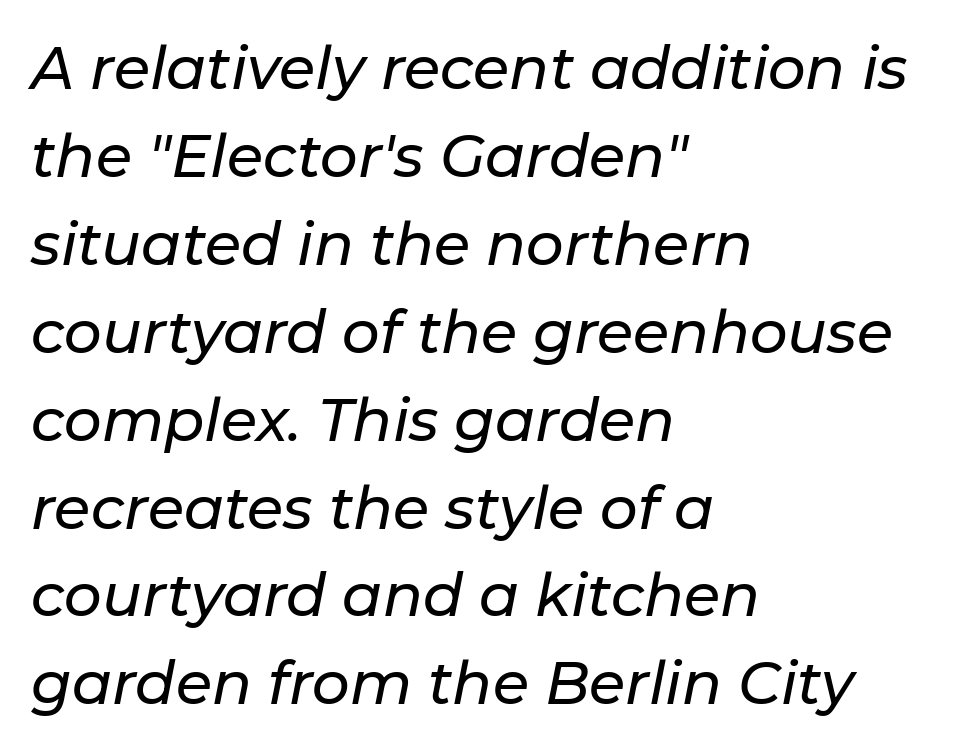
Q: Is the text italic (slanted)? A: Yes, it leans right by about 11 degrees.
Q: Is the text underlined? A: No.
Q: How is the paragraph aligned? A: Left-aligned.
Q: Is the spacing between letters normal or unusually wide? A: Normal.
Q: Is the spacing between lines tight, normal or loose? A: Normal.
Q: Width (condensed, normal, or wide)? A: Normal.
Q: Stroke contrast? A: Low.
Q: x-height? A: Medium.
Q: Monospaced? A: No.
